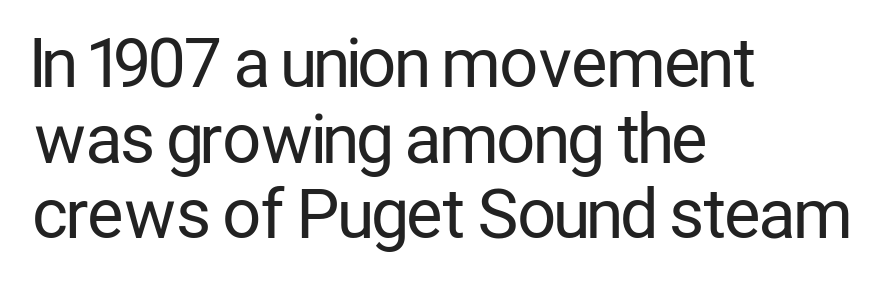
The image shows 67 px regular-weight, condensed sans-serif type, upright; set left-aligned, tight line spacing (1.13x), normal letter spacing, not underlined; low stroke contrast and a medium x-height.
